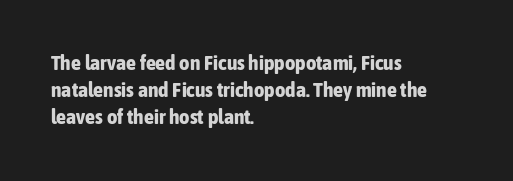
Q: Is the text bold? A: Yes.
Q: Is the text italic (slanted)? A: No, it is upright.
Q: Is the text underlined? A: No.
Q: How is the paragraph aligned? A: Left-aligned.
Q: Is the spacing between letters normal or unusually wide? A: Normal.
Q: Is the spacing between lines tight, normal or loose? A: Normal.
